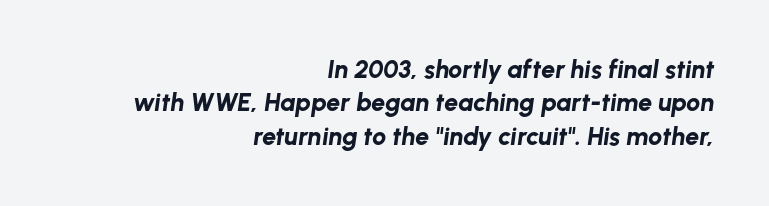
The image shows 25 px bold type, italic (leaning right); set right-aligned, normal line spacing (1.34x), normal letter spacing, not underlined.
